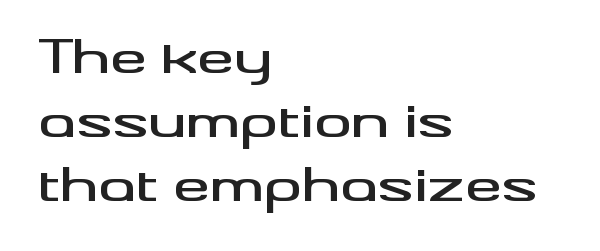
The image shows 46 px wide sans-serif type, upright; set left-aligned, normal line spacing (1.39x), normal letter spacing, not underlined; medium stroke contrast and a small x-height.
